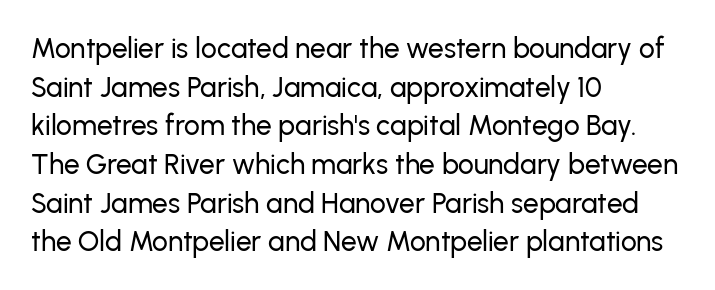
Leftover space on each line is placed entirely after the last word. Grotesque or geometric, the face here clearly has no serifs. Notice how the stems are strictly vertical — no italics here. The gap between lines stays unmarked. The face used here is proportionally spaced, like ordinary book or web type. The vertical gap from one line to the next is medium.
